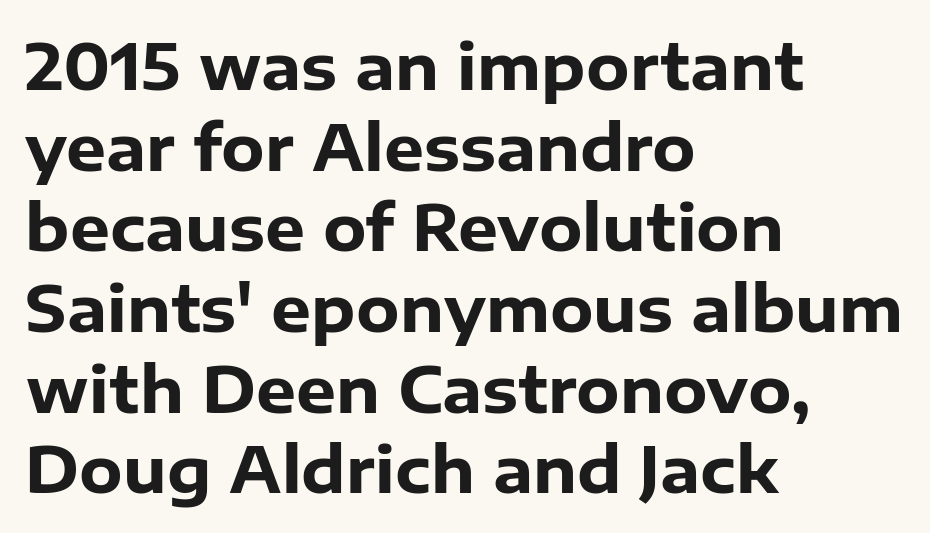
The passage shown is not underscored anywhere. Summary of vertical rhythm: regular, with standard interline spacing. Every character sits straight up, as roman type does. These words are printed bold, with thick strokes throughout. The face used here is rendered with its standard letterfit. The letters advance in unequal steps, a hallmark of proportional type.
